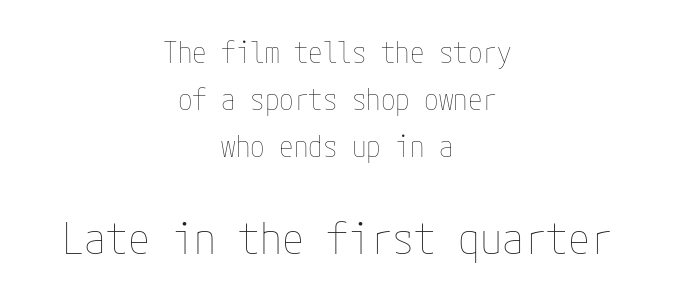
{"italic": "no", "bold": "no", "weight": "thin", "width": "condensed", "stroke_contrast": "low", "x_height": "medium", "underline": "no", "align": "center", "line_spacing": "normal", "line_spacing_ratio": 1.62, "letter_spacing": "normal", "letter_spacing_em": 0.0, "larger_block": "second", "size_ratio": 1.52, "glyph_px": 44}
